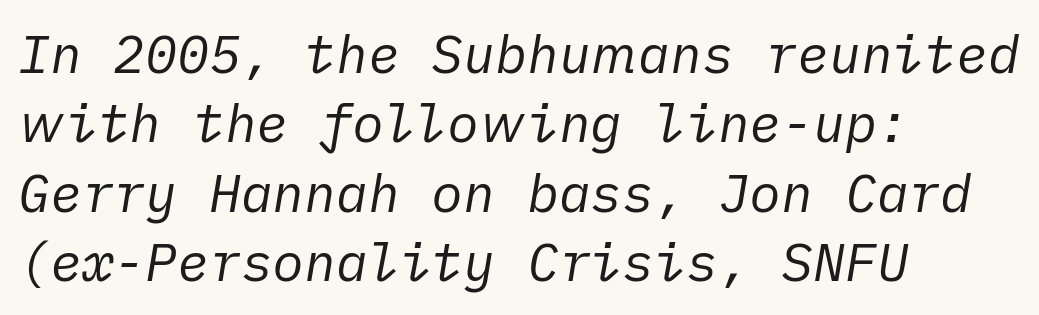
Casual observation: everything's shoved over to the left. The letters sit at their default tracking, neither squeezed nor spread. The rendering applies a slant to the glyphs. If you measured baseline to baseline, you'd find a middling distance. Weight: not bold — regular or lighter. The strip under each line holds only bare page.
